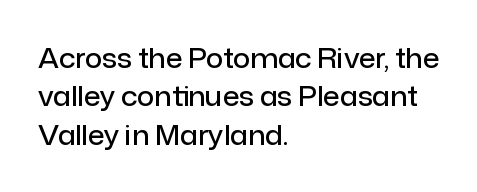
The lines in this sample share a left origin and differ only in where they stop. Does the leading feel generous? No, just average. Bare-footed words on every line. These lines were composed using upright roman letters.
